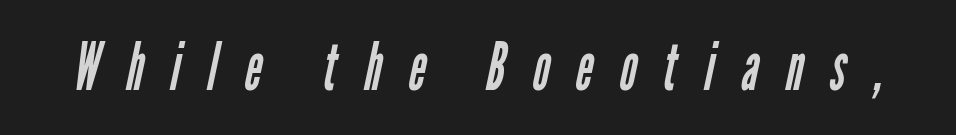
{"serif": "no", "bold": "no", "weight": "regular", "width": "condensed", "stroke_contrast": "low", "x_height": "medium", "monospaced": "no", "underline": "no", "letter_spacing": "wide", "letter_spacing_em": 0.41, "glyph_px": 66}
